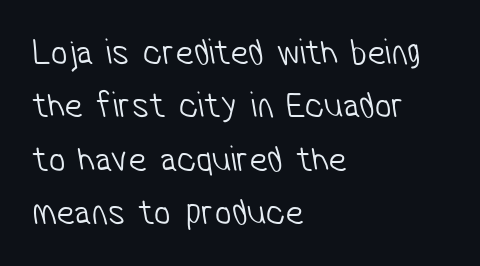
{"serif": "no", "bold": "no", "weight": "light", "width": "condensed", "stroke_contrast": "low", "x_height": "medium", "monospaced": "no", "underline": "no", "align": "left", "line_spacing": "normal", "line_spacing_ratio": 1.44, "letter_spacing": "normal", "letter_spacing_em": 0.0, "glyph_px": 37}
